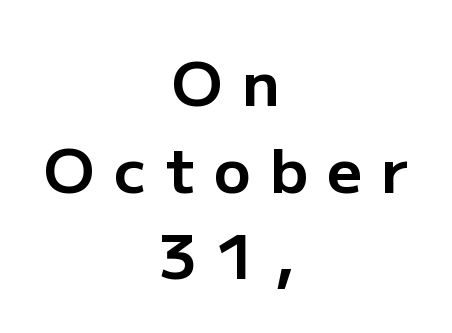
Q: Is the text bold? A: Yes.
Q: Is the text italic (slanted)? A: No, it is upright.
Q: Is the typeface a serif or a sans-serif typeface? A: Sans-serif.
Q: Is the text underlined? A: No.
Q: How is the paragraph aligned? A: Centered.
Q: Is the spacing between letters normal or unusually wide? A: Unusually wide.
Q: Is the spacing between lines tight, normal or loose? A: Normal.
Q: Width (condensed, normal, or wide)? A: Normal.
Q: Stroke contrast? A: Low.
Q: x-height? A: Medium.
Q: Monospaced? A: No.
